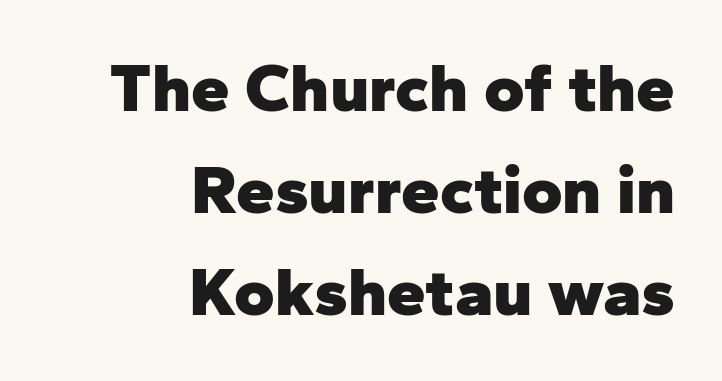
{"serif": "no", "italic": "no", "bold": "yes", "weight": "heavy", "width": "normal", "stroke_contrast": "low", "x_height": "medium", "monospaced": "no", "underline": "no", "align": "right", "line_spacing": "normal", "line_spacing_ratio": 1.48, "letter_spacing": "normal", "letter_spacing_em": 0.0, "glyph_px": 69}
